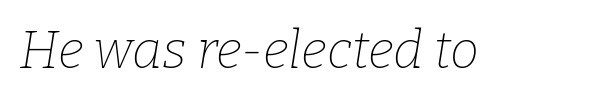
The image shows 52 px thin serif type, italic (leaning right); set normal letter spacing, not underlined; low stroke contrast and a medium x-height.
